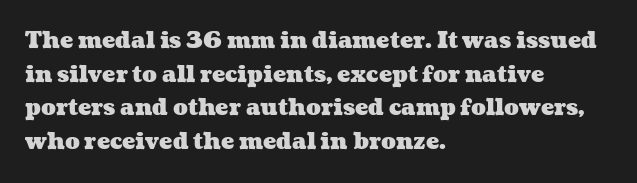
Is the type bold? Yes — the strokes are clearly thick and heavy. Horizontal alignment here is leftward, the default for most running prose. Caption: standard tracking, unaltered. Does the leading feel generous? No, just average. The glyphs are unaccompanied by any horizontal stroke below them.
